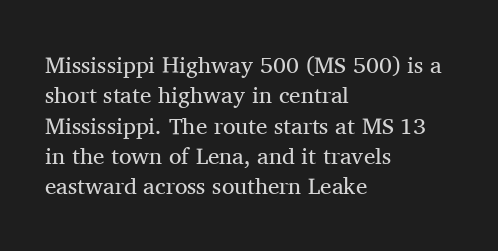
The space directly below the letters is spotless. Caption: standard tracking, unaltered. Vertically, the passage feels balanced, rows spaced as you'd expect. Does the lettering tilt? It doesn't — this is upright.
